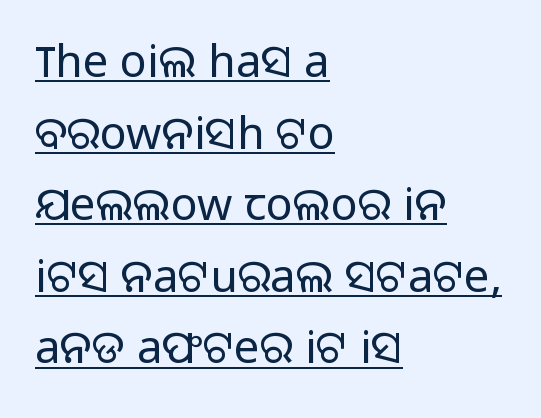
Q: Is the text bold? A: No.
Q: Is the text italic (slanted)? A: No, it is upright.
Q: Is the typeface a serif or a sans-serif typeface? A: Sans-serif.
Q: Is the text underlined? A: Yes.
Q: How is the paragraph aligned? A: Left-aligned.
Q: Is the spacing between letters normal or unusually wide? A: Normal.
Q: Is the spacing between lines tight, normal or loose? A: Normal.
Q: Width (condensed, normal, or wide)? A: Normal.
Q: Stroke contrast? A: Low.
Q: x-height? A: Medium.
Q: Monospaced? A: No.
